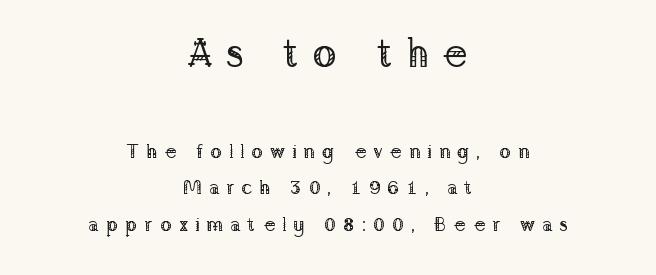
The image shows 40 px regular-weight serif type, upright; set centered, line spacing 1.84x, unusually wide letter spacing (+0.33 em), not underlined; the first (top) block is 2.0x larger; low stroke contrast and a medium x-height.
